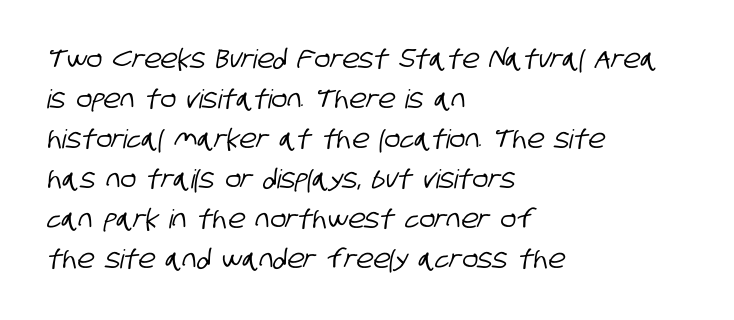
{"underline": "no", "align": "left", "line_spacing": "normal", "line_spacing_ratio": 1.54, "letter_spacing": "normal", "letter_spacing_em": 0.0, "glyph_px": 26}
